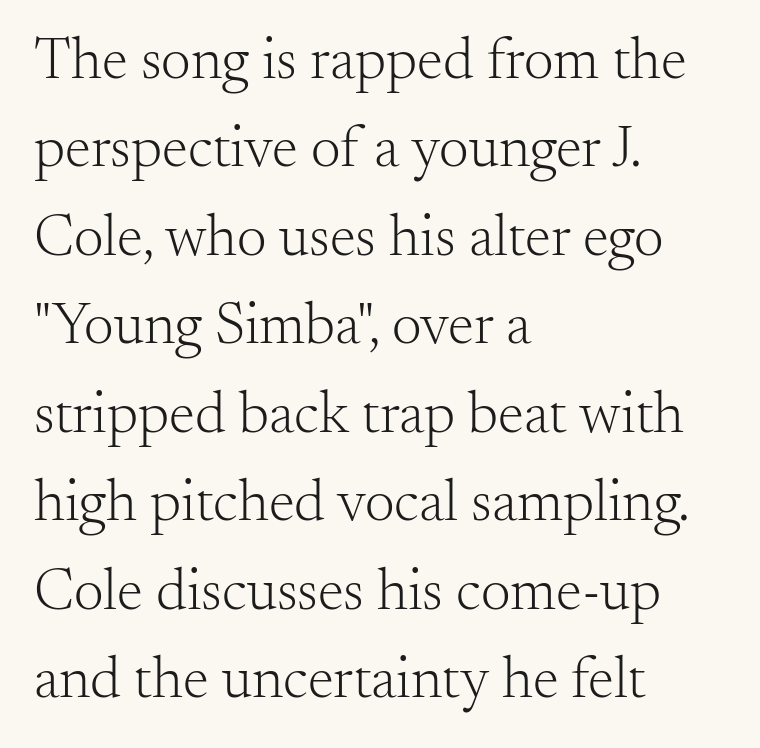
Q: Is the text bold? A: No.
Q: Is the text italic (slanted)? A: No, it is upright.
Q: Is the typeface a serif or a sans-serif typeface? A: Serif.
Q: Is the text underlined? A: No.
Q: How is the paragraph aligned? A: Left-aligned.
Q: Is the spacing between letters normal or unusually wide? A: Normal.
Q: Is the spacing between lines tight, normal or loose? A: Normal.
Q: Width (condensed, normal, or wide)? A: Normal.
Q: Stroke contrast? A: Medium.
Q: x-height? A: Small.
Q: Monospaced? A: No.
